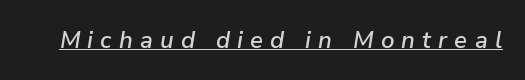
The image shows 24 px text type, italic (leaning right); set unusually wide letter spacing (+0.3 em), underlined.
